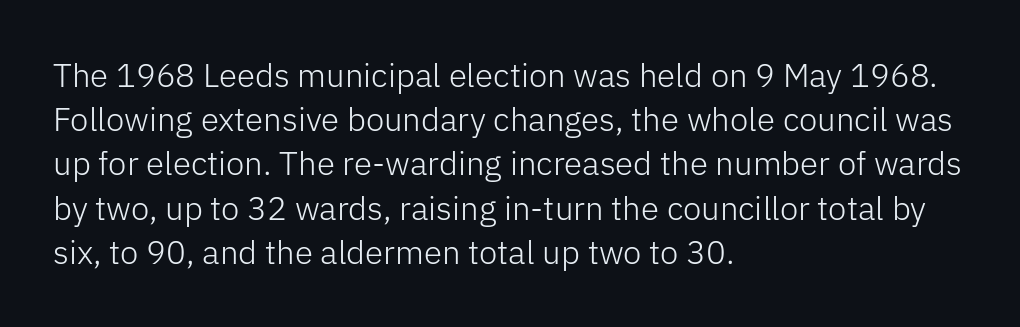
Q: Is the text bold? A: No.
Q: Is the text italic (slanted)? A: No, it is upright.
Q: Is the typeface a serif or a sans-serif typeface? A: Sans-serif.
Q: Is the text underlined? A: No.
Q: How is the paragraph aligned? A: Left-aligned.
Q: Is the spacing between letters normal or unusually wide? A: Normal.
Q: Is the spacing between lines tight, normal or loose? A: Normal.
Q: Width (condensed, normal, or wide)? A: Normal.
Q: Stroke contrast? A: Low.
Q: x-height? A: Medium.
Q: Monospaced? A: No.
